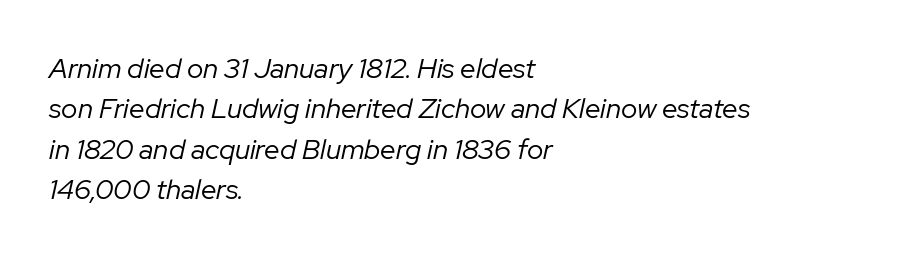
{"italic": "yes", "lean": "right", "slant_degrees": 12, "bold": "no", "weight": "regular", "width": "normal", "stroke_contrast": "low", "x_height": "medium", "monospaced": "no", "underline": "no", "align": "left", "line_spacing": "normal", "line_spacing_ratio": 1.44, "letter_spacing": "normal", "letter_spacing_em": 0.0, "glyph_px": 28}
